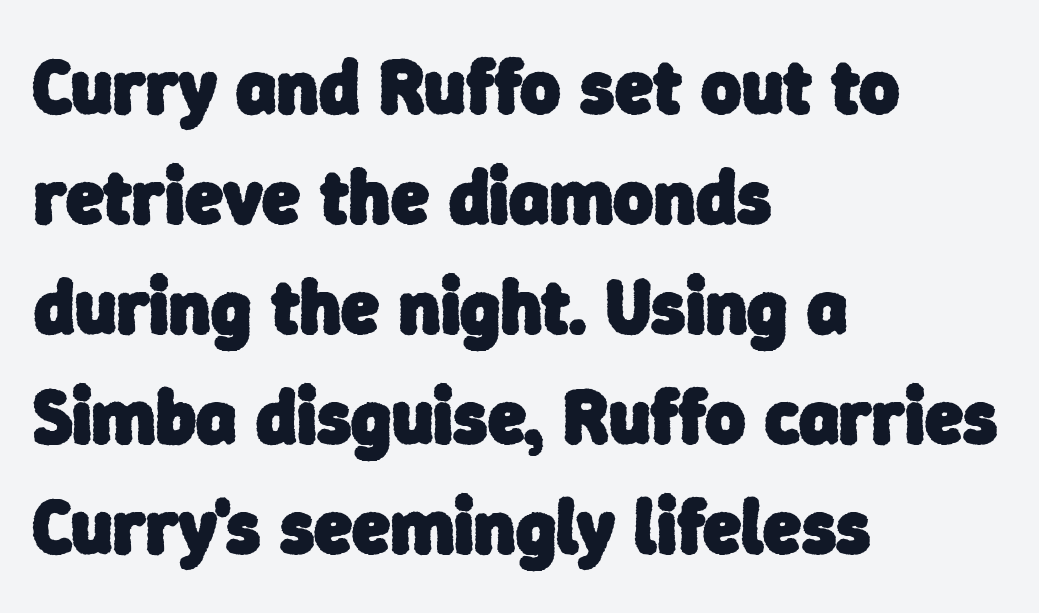
The image shows 77 px heavy sans-serif type; set left-aligned, normal line spacing (1.43x), normal letter spacing, not underlined; low stroke contrast and a medium x-height.
